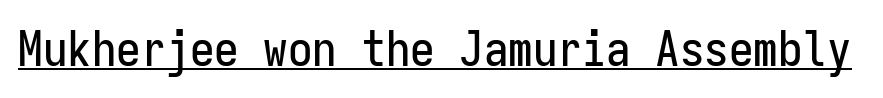
The image shows 49 px condensed sans-serif type, upright, monospaced; set normal letter spacing, underlined; low stroke contrast and a medium x-height.
